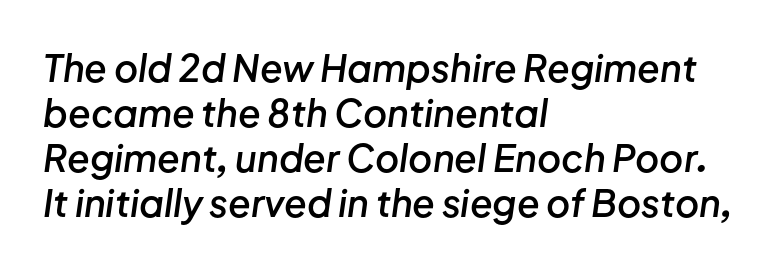
{"italic": "yes", "lean": "right", "slant_degrees": 8, "bold": "semi", "weight": "semibold", "width": "normal", "stroke_contrast": "low", "x_height": "medium", "monospaced": "no", "underline": "no", "align": "left", "line_spacing_ratio": 1.22, "letter_spacing": "normal", "letter_spacing_em": 0.0, "glyph_px": 37}
